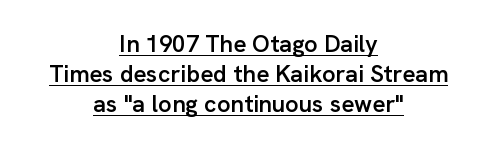
Set as a demibold, roughly 600 on the weight scale. The passage shown stacks its lines at a standard gap. The compositor balanced each line on the midline. The face used here is rendered with its standard letterfit. The typesetter has applied underlining to the passage shown. In terms of posture, this sample is upright.
